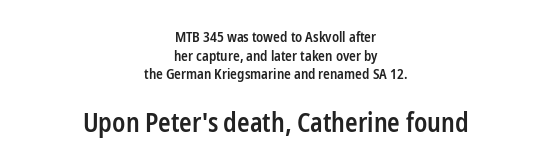
Semibold letterforms, between regular and bold. Observe the ordinary spacing: letters are neighbours, not strangers. Posture: straight, roman, zero tilt. The lines in this sample share a center point and differ in where they start and stop.
